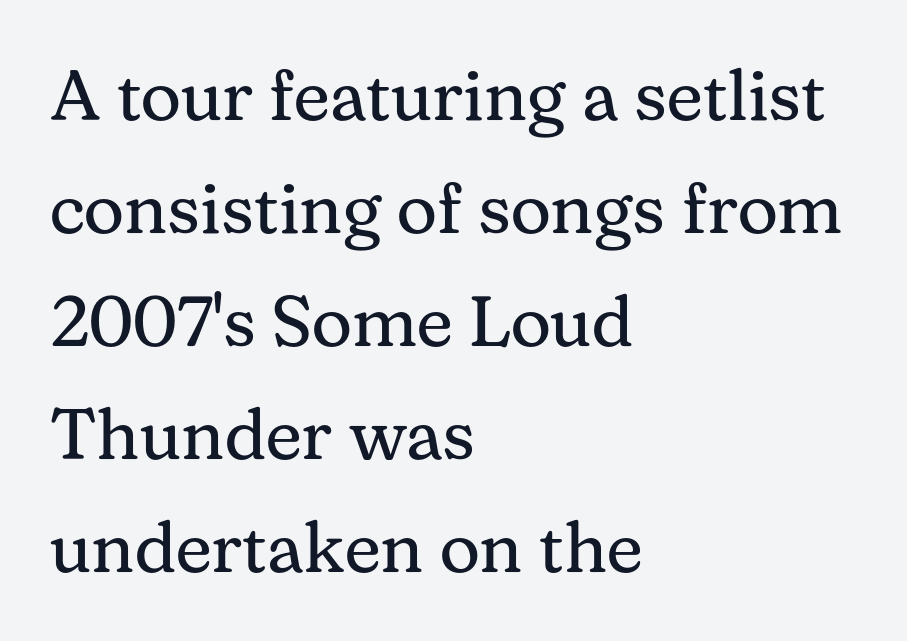
The image shows 71 px regular-weight serif type, upright; set left-aligned, normal line spacing (1.59x), normal letter spacing, not underlined; medium stroke contrast and a medium x-height.
